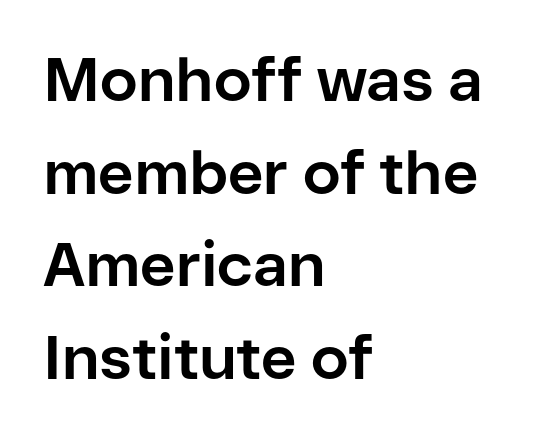
The passage shown is not underscored anywhere. The face used here is rendered with its standard letterfit. Do the characters align in a grid? No, the font is proportional. Leading matches the norm, producing a regular column. The passage shown is typeset with a sans-serif family.
